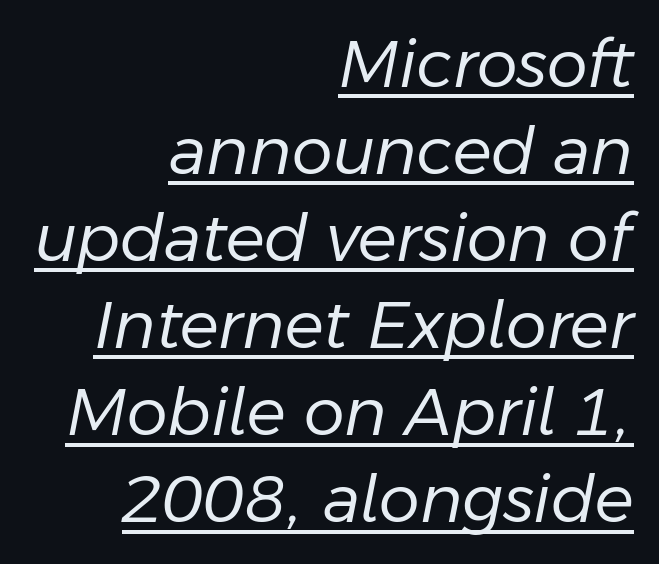
Q: Is the text bold? A: No.
Q: Is the text italic (slanted)? A: Yes, it leans right by about 11 degrees.
Q: Is the text underlined? A: Yes.
Q: How is the paragraph aligned? A: Right-aligned.
Q: Is the spacing between letters normal or unusually wide? A: Normal.
Q: Is the spacing between lines tight, normal or loose? A: Normal.
Q: Width (condensed, normal, or wide)? A: Normal.
Q: Stroke contrast? A: Low.
Q: x-height? A: Medium.
Q: Monospaced? A: No.
